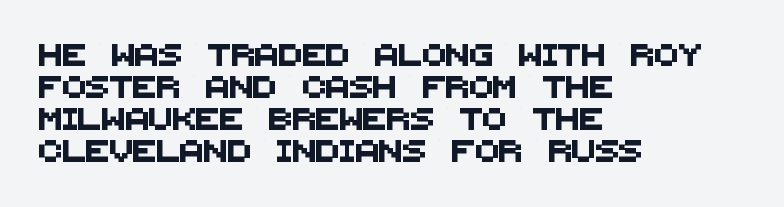
Q: Is the text underlined? A: No.
Q: How is the paragraph aligned? A: Left-aligned.
Q: Is the spacing between letters normal or unusually wide? A: Normal.
Q: Is the spacing between lines tight, normal or loose? A: Normal.
